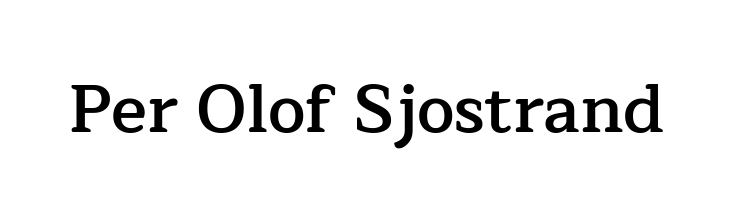
Q: Is the text bold? A: Semi-bold.
Q: Is the text italic (slanted)? A: No, it is upright.
Q: Is the typeface a serif or a sans-serif typeface? A: Serif.
Q: Is the text underlined? A: No.
Q: Is the spacing between letters normal or unusually wide? A: Normal.
Q: Width (condensed, normal, or wide)? A: Normal.
Q: Stroke contrast? A: Low.
Q: x-height? A: Medium.
Q: Monospaced? A: No.
